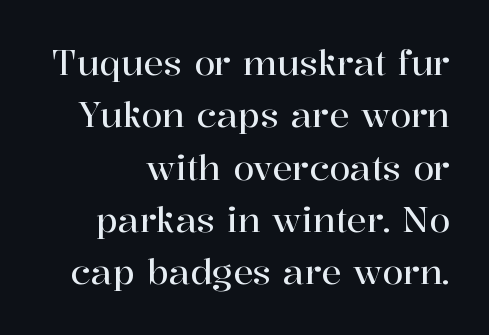
{"serif": "yes", "italic": "no", "width": "normal", "stroke_contrast": "high", "x_height": "medium", "monospaced": "no", "underline": "no", "line_spacing": "normal", "line_spacing_ratio": 1.54, "letter_spacing": "normal", "letter_spacing_em": 0.0, "glyph_px": 34}
